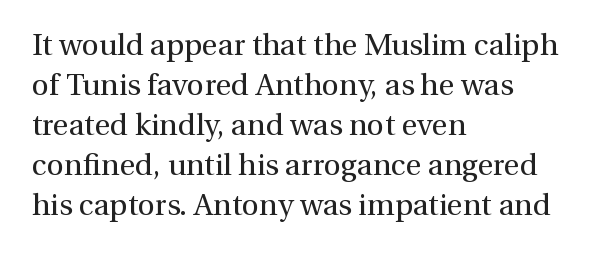
{"serif": "yes", "italic": "no", "bold": "no", "weight": "regular", "width": "normal", "stroke_contrast": "medium", "x_height": "medium", "monospaced": "no", "underline": "no", "align": "left", "line_spacing": "normal", "line_spacing_ratio": 1.33, "letter_spacing": "normal", "letter_spacing_em": 0.0, "glyph_px": 30}
